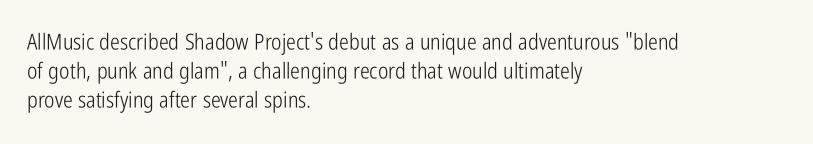
The image shows 22 px text type, upright; set left-aligned, normal line spacing (1.32x), normal letter spacing, not underlined.
